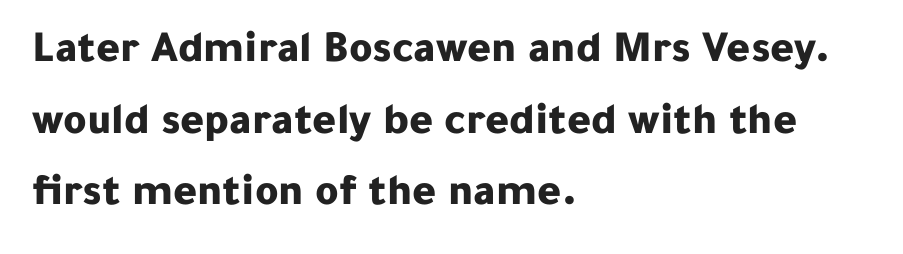
Q: Is the text bold? A: Yes.
Q: Is the text italic (slanted)? A: No, it is upright.
Q: Is the typeface a serif or a sans-serif typeface? A: Sans-serif.
Q: Is the text underlined? A: No.
Q: How is the paragraph aligned? A: Left-aligned.
Q: Is the spacing between letters normal or unusually wide? A: Normal.
Q: Is the spacing between lines tight, normal or loose? A: Normal.
Q: Width (condensed, normal, or wide)? A: Normal.
Q: Stroke contrast? A: Low.
Q: x-height? A: Medium.
Q: Monospaced? A: No.
